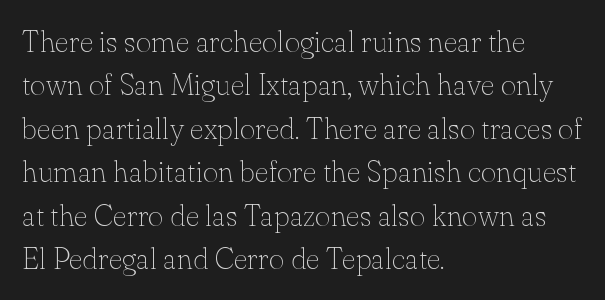
The image shows 30 px thin serif type, upright; set left-aligned, normal line spacing (1.45x), normal letter spacing, not underlined; low stroke contrast and a small x-height.
